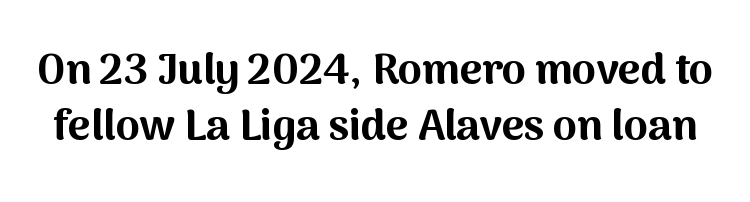
{"serif": "no", "italic": "no", "bold": "yes", "weight": "bold", "width": "normal", "stroke_contrast": "medium", "x_height": "medium", "monospaced": "no", "underline": "no", "line_spacing": "normal", "line_spacing_ratio": 1.3, "letter_spacing": "normal", "letter_spacing_em": 0.0, "glyph_px": 43}
